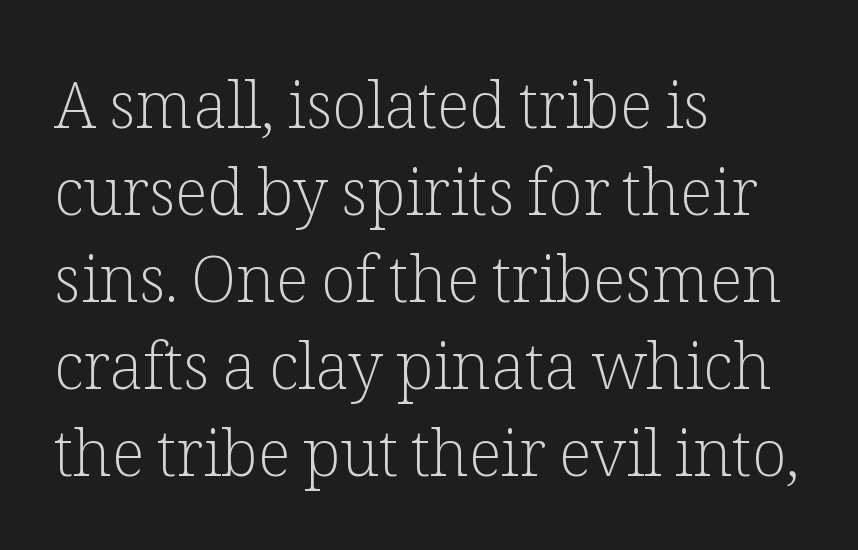
{"serif": "yes", "italic": "no", "bold": "no", "weight": "light", "width": "normal", "stroke_contrast": "low", "x_height": "medium", "monospaced": "no", "underline": "no", "align": "left", "line_spacing": "normal", "line_spacing_ratio": 1.36, "letter_spacing": "normal", "letter_spacing_em": 0.0, "glyph_px": 64}
